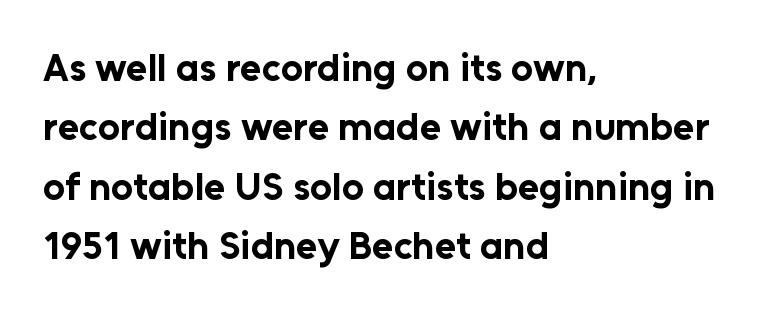
Q: Is the text bold? A: Yes.
Q: Is the text italic (slanted)? A: No, it is upright.
Q: Is the typeface a serif or a sans-serif typeface? A: Sans-serif.
Q: Is the text underlined? A: No.
Q: How is the paragraph aligned? A: Left-aligned.
Q: Is the spacing between letters normal or unusually wide? A: Normal.
Q: Is the spacing between lines tight, normal or loose? A: Normal.
Q: Width (condensed, normal, or wide)? A: Normal.
Q: Stroke contrast? A: Low.
Q: x-height? A: Medium.
Q: Monospaced? A: No.
